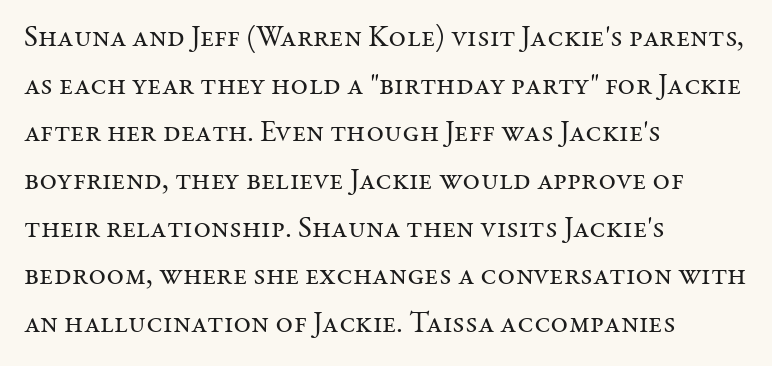
The image shows 30 px regular-weight serif type, upright; set left-aligned, normal line spacing (1.59x), normal letter spacing, not underlined; medium stroke contrast and a medium x-height.
